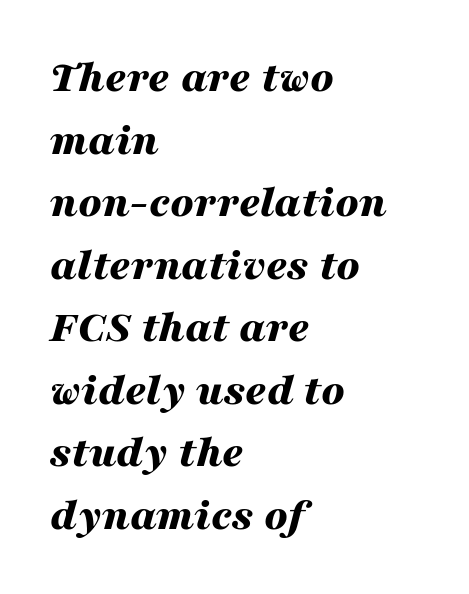
The image shows 46 px bold, wide type, italic (leaning right); set left-aligned, normal line spacing (1.36x), normal letter spacing, not underlined; medium stroke contrast and a medium x-height.
